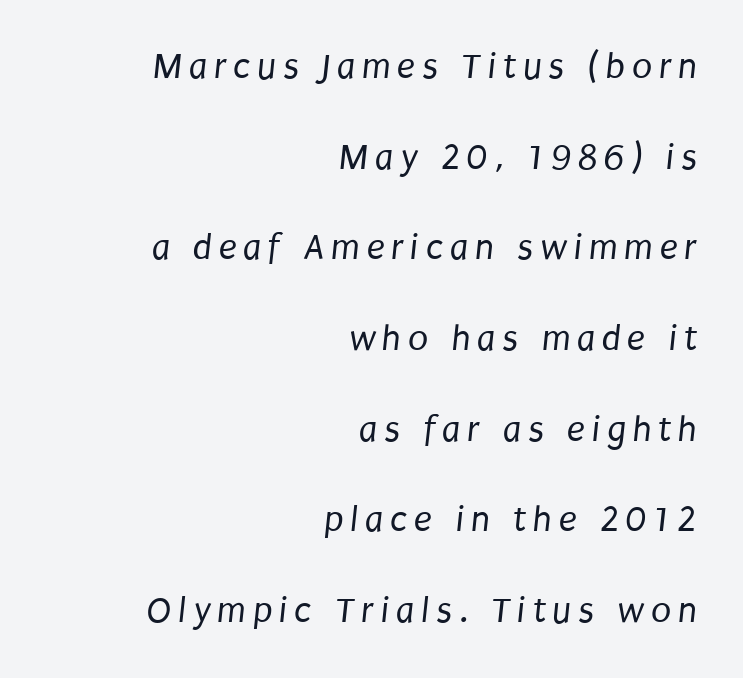
{"serif": "no", "bold": "no", "weight": "regular", "width": "condensed", "stroke_contrast": "low", "x_height": "large", "monospaced": "no", "underline": "no", "align": "right", "line_spacing": "loose", "line_spacing_ratio": 2.45, "glyph_px": 37}
